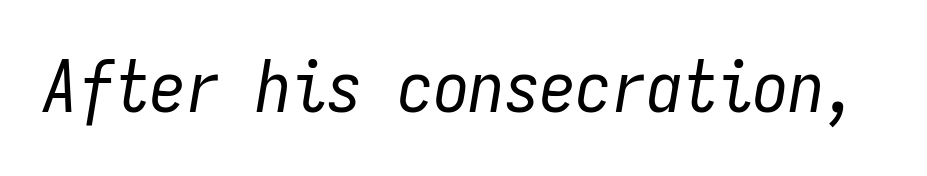
The image shows 71 px regular-weight, condensed type, italic (leaning right), monospaced; set normal letter spacing, not underlined; low stroke contrast and a medium x-height.
